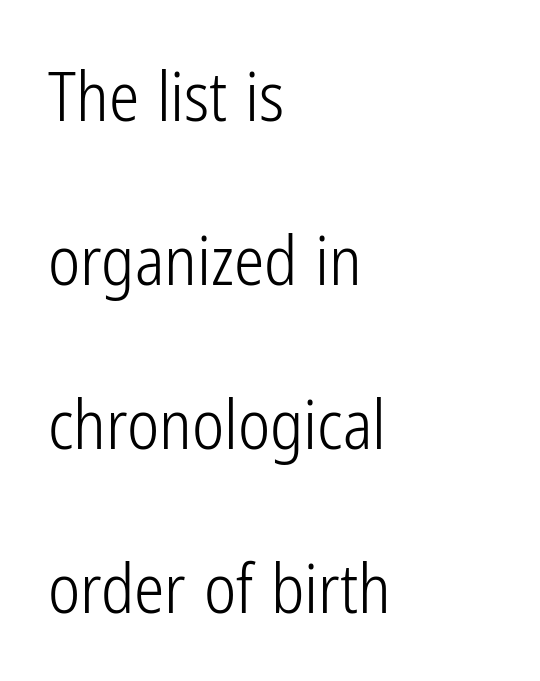
One glance says open: line gaps are wider than usual. The letters advance in unequal steps, a hallmark of proportional type. Letterform terminals end flat and unadorned throughout the passage. Compared with a centered layout, this one pins lines to the left instead. Weight class: somewhere from thin through regular. Tracking value appears to be zero — textbook default spacing.
